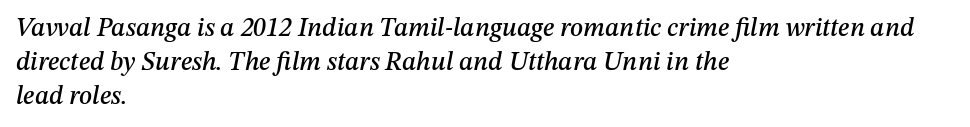
{"italic": "yes", "lean": "right", "slant_degrees": 12, "underline": "no", "align": "left", "line_spacing": "normal", "line_spacing_ratio": 1.3, "letter_spacing": "normal", "letter_spacing_em": 0.0, "glyph_px": 26}
